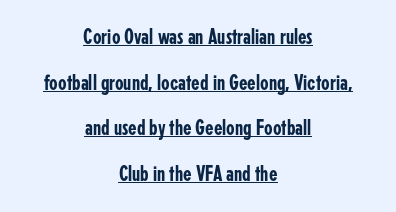
The passage is arranged like a title page — every line centered. Notice the wide empty band between every row — that's loose leading. Words appear dense and cohesive because spacing is normal. Posture: upright roman. Caption: lettering with a line underneath.
